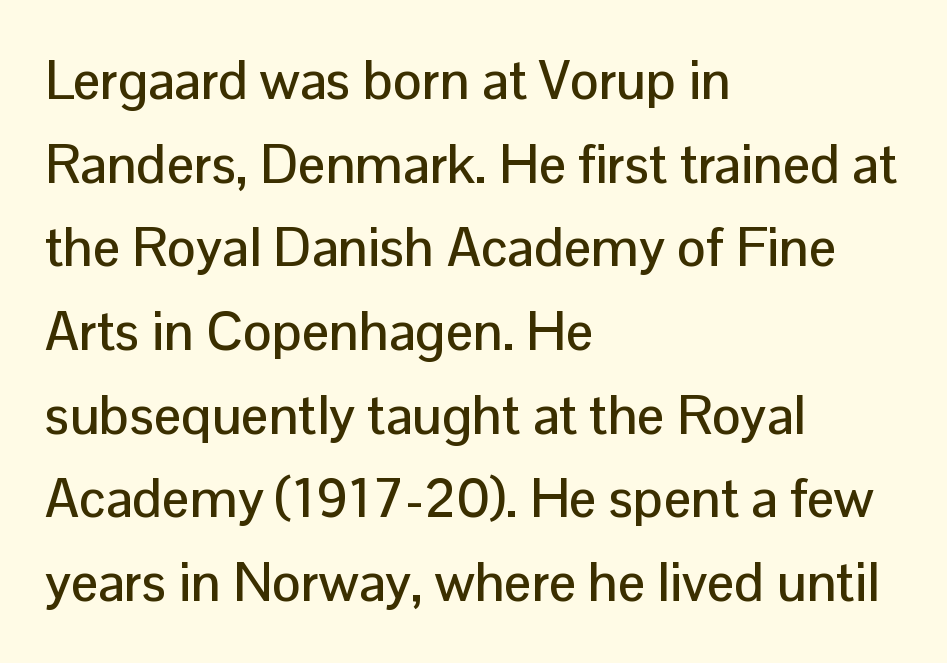
Q: Is the text italic (slanted)? A: No, it is upright.
Q: Is the typeface a serif or a sans-serif typeface? A: Sans-serif.
Q: Is the text underlined? A: No.
Q: How is the paragraph aligned? A: Left-aligned.
Q: Is the spacing between letters normal or unusually wide? A: Normal.
Q: Is the spacing between lines tight, normal or loose? A: Normal.
Q: Width (condensed, normal, or wide)? A: Normal.
Q: Stroke contrast? A: Low.
Q: x-height? A: Medium.
Q: Monospaced? A: No.
